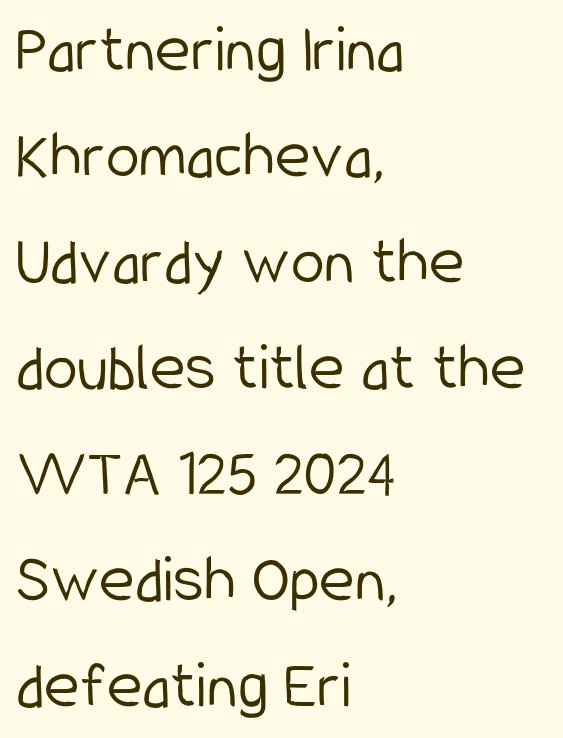
Is the letter spacing exaggerated? No — it looks like the ordinary default. Each row of text sits above clean, open space. No feet cap the strokes, marking this as sans-serif type. Every stem runs plumb, perpendicular to the baseline. The designer left line spacing at the default. Horizontally, the lines are justified to the leading edge only.
